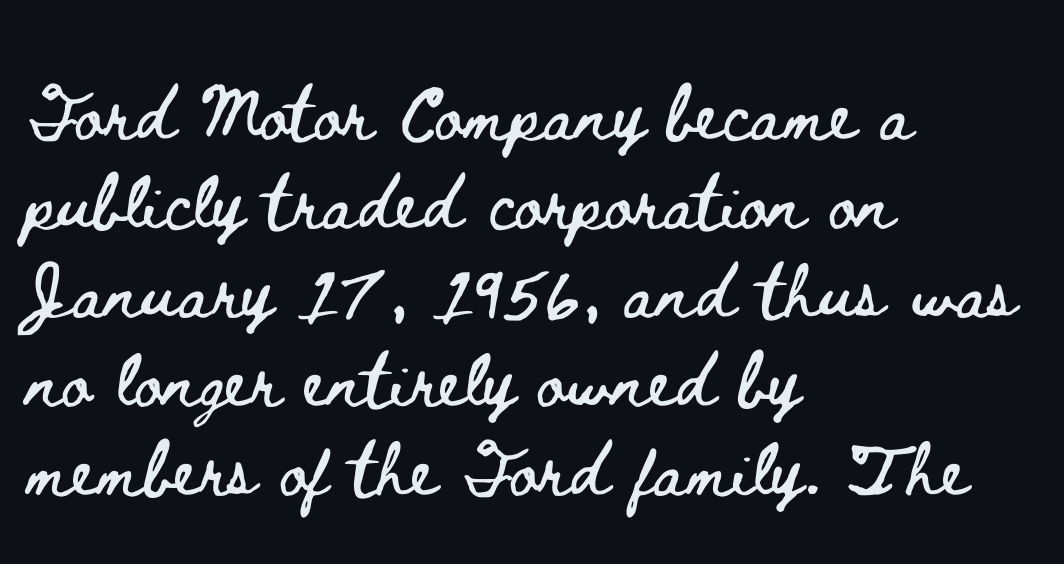
Q: Is the text italic (slanted)? A: Yes.
Q: Is the text underlined? A: No.
Q: How is the paragraph aligned? A: Left-aligned.
Q: Is the spacing between letters normal or unusually wide? A: Normal.
Q: Is the spacing between lines tight, normal or loose? A: Normal.
Q: Width (condensed, normal, or wide)? A: Wide.
Q: Stroke contrast? A: Low.
Q: x-height? A: Small.
Q: Monospaced? A: No.
